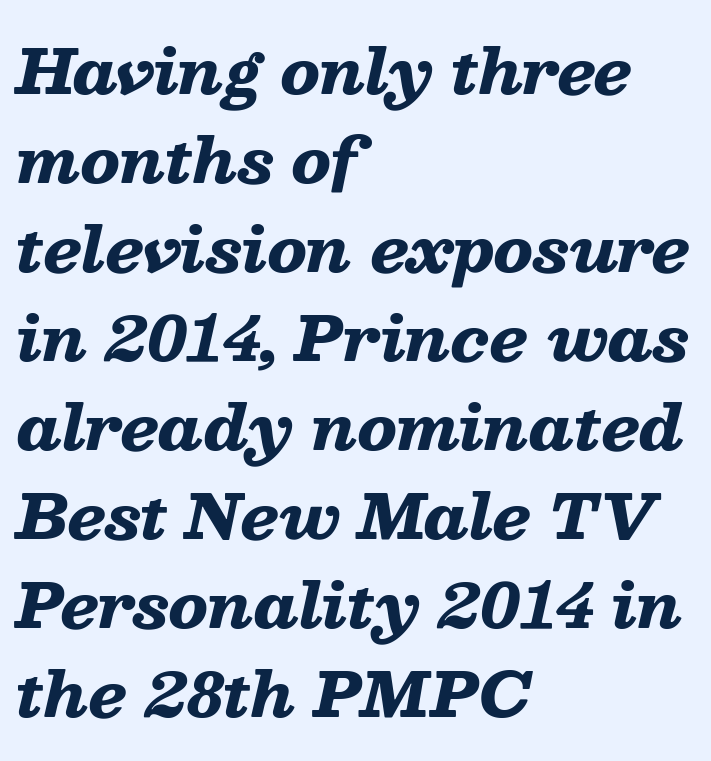
{"italic": "yes", "lean": "right", "slant_degrees": 13, "bold": "yes", "weight": "heavy", "width": "wide", "stroke_contrast": "low", "x_height": "medium", "monospaced": "no", "underline": "no", "align": "left", "line_spacing": "normal", "line_spacing_ratio": 1.46, "letter_spacing": "normal", "letter_spacing_em": 0.0, "glyph_px": 61}
